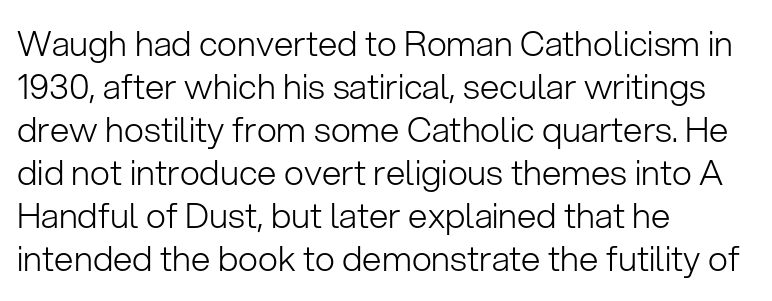
The image shows 35 px light sans-serif type, upright; set left-aligned, line spacing 1.23x, normal letter spacing, not underlined; low stroke contrast and a medium x-height.
